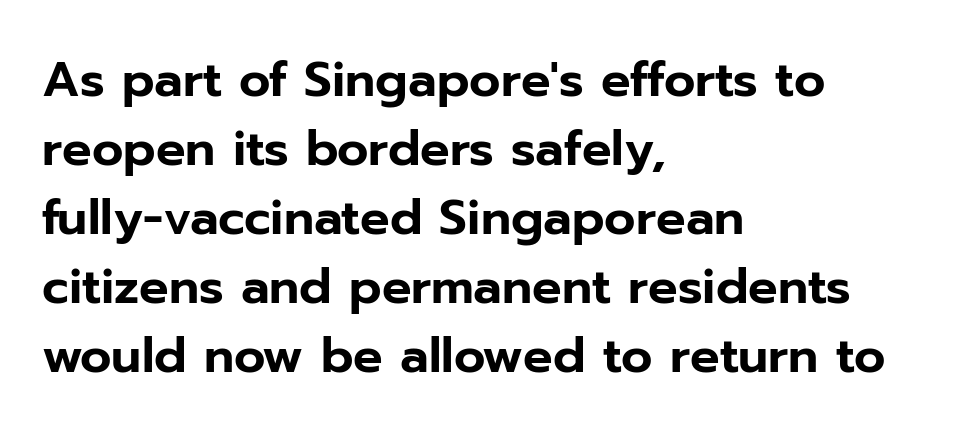
The paragraph shown leans on its left margin. Beneath every word, the page is bare. This is the regular roman posture of the typeface. Students, observe: this is what conventionally led text looks like. A typesetter would call this zero additional tracking.
